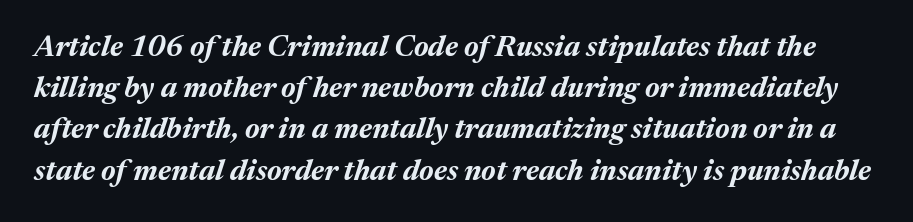
{"italic": "yes", "lean": "right", "slant_degrees": 17, "bold": "yes", "weight": "bold", "width": "normal", "stroke_contrast": "medium", "x_height": "medium", "monospaced": "no", "underline": "no", "line_spacing": "normal", "line_spacing_ratio": 1.42, "letter_spacing": "normal", "letter_spacing_em": 0.0, "glyph_px": 29}
